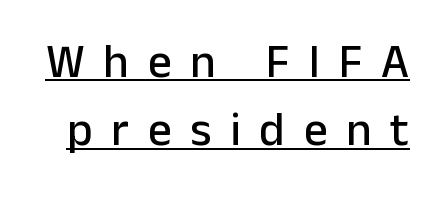
There is plenty of visible air inserted between adjacent glyphs. Tall strokes in this sample are plumb rather than angled. A typesetter would label this face a sans. Character widths vary here, with narrow letters taking less room than wide ones. Is there an underline? Yes — a line sits under the letters. Rows of type keep a routine distance in the vertical direction.
